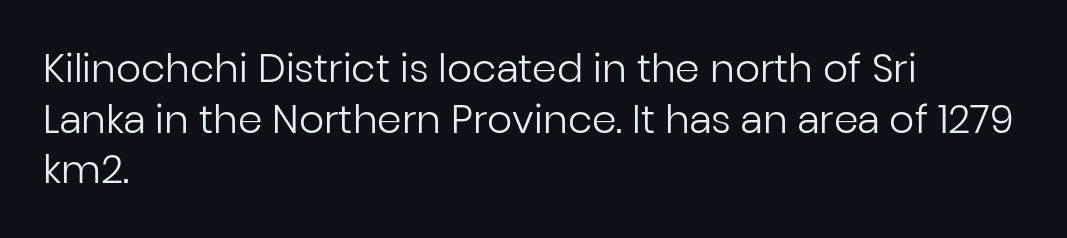
The image shows 39 px regular-weight sans-serif type, upright; set left-aligned, normal line spacing (1.3x), normal letter spacing, not underlined; low stroke contrast and a medium x-height.
